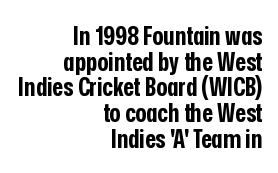
A roman cut, with each character standing at attention. Compared with typical paragraphs, the rows here are closer together. Anything drawn beneath the words? Only blank space. All the whitespace from short lines collects on the left. Tracking here is standard; glyphs follow each other at the usual distance. The letters are bold, with thick, heavy strokes.
